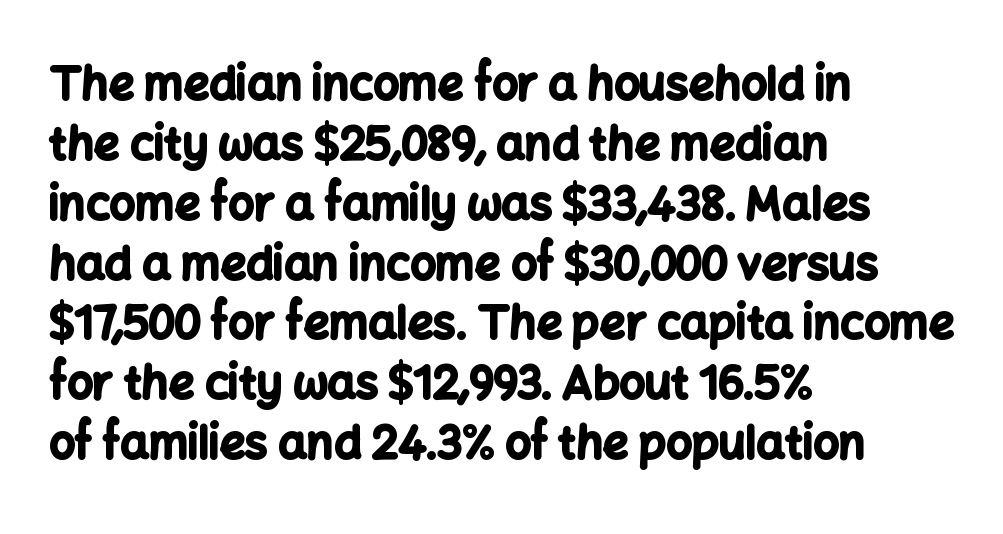
The passage shown is emphatically bold. Tracking value appears to be zero — textbook default spacing. You can tell from the bare stems that sans-serif type was used. This sample has the flowing, uneven cadence of proportional lettering. The specimen omits any rule beneath the text block's lines.
